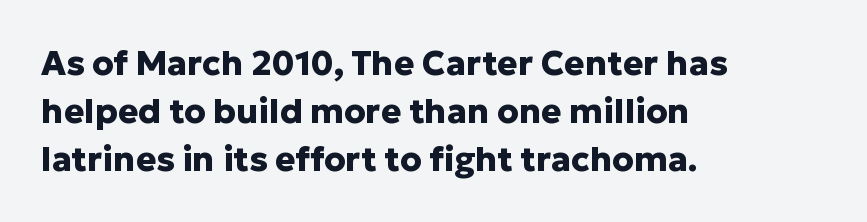
{"serif": "no", "italic": "no", "bold": "yes", "weight": "heavy", "width": "normal", "stroke_contrast": "low", "x_height": "medium", "monospaced": "no", "underline": "no", "align": "left", "line_spacing": "normal", "line_spacing_ratio": 1.41, "letter_spacing": "normal", "letter_spacing_em": 0.0, "glyph_px": 34}
